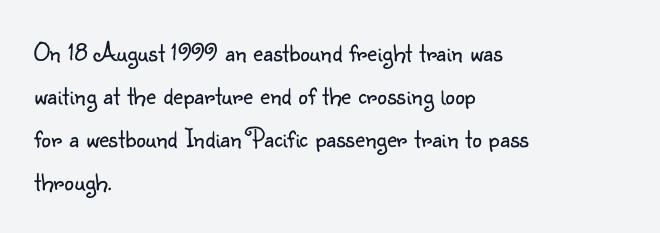
The image shows 27 px text type, upright; set left-aligned, normal line spacing (1.59x), normal letter spacing, not underlined.
